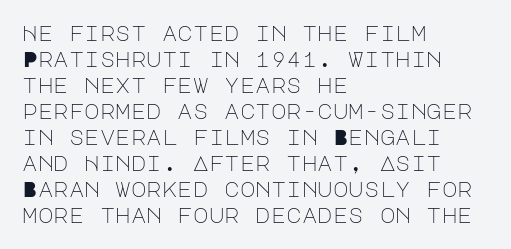
{"italic": "no", "bold": "no", "underline": "no", "align": "left", "line_spacing_ratio": 1.24, "letter_spacing": "normal", "letter_spacing_em": 0.0, "glyph_px": 21}
